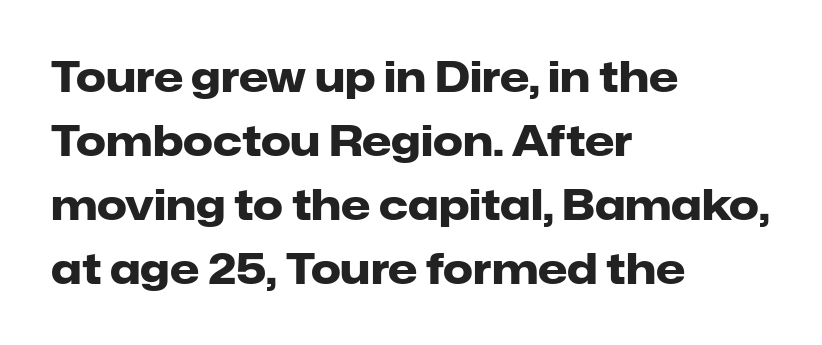
The image shows 42 px heavy sans-serif type, upright; set left-aligned, normal line spacing (1.52x), normal letter spacing, not underlined; low stroke contrast and a medium x-height.
